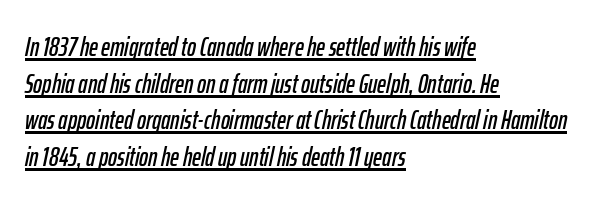
{"italic": "yes", "lean": "right", "slant_degrees": 12, "underline": "yes", "align": "left", "line_spacing": "normal", "line_spacing_ratio": 1.36, "letter_spacing": "normal", "letter_spacing_em": 0.0, "glyph_px": 27}
